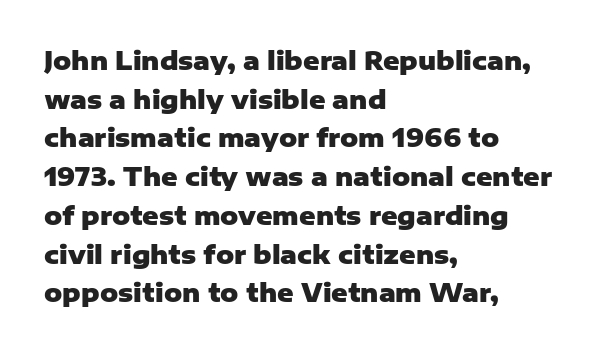
Q: Is the text bold? A: Yes.
Q: Is the text italic (slanted)? A: No, it is upright.
Q: Is the text underlined? A: No.
Q: How is the paragraph aligned? A: Left-aligned.
Q: Is the spacing between letters normal or unusually wide? A: Normal.
Q: Is the spacing between lines tight, normal or loose? A: Normal.
